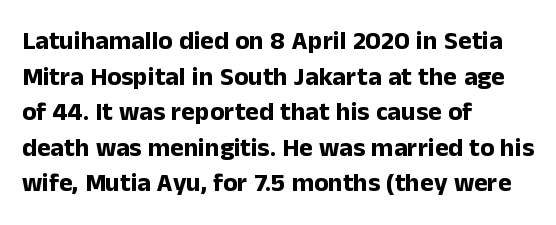
{"italic": "no", "bold": "yes", "underline": "no", "align": "left", "line_spacing": "normal", "line_spacing_ratio": 1.37, "letter_spacing": "normal", "letter_spacing_em": 0.0, "glyph_px": 26}
